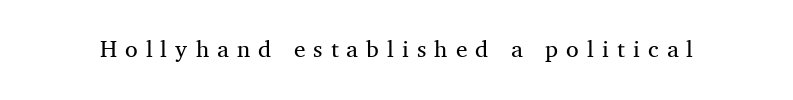
Characters follow at a spacing far wider than the type designer built in. The letterforms sit at book weight or below. Descender tails drop into unmarked territory. Notice how the stems are strictly vertical — no italics here.
